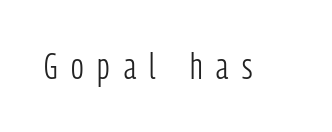
{"serif": "no", "italic": "no", "bold": "no", "weight": "light", "width": "condensed", "stroke_contrast": "low", "x_height": "medium", "monospaced": "no", "underline": "no", "letter_spacing": "wide", "letter_spacing_em": 0.38, "glyph_px": 36}
